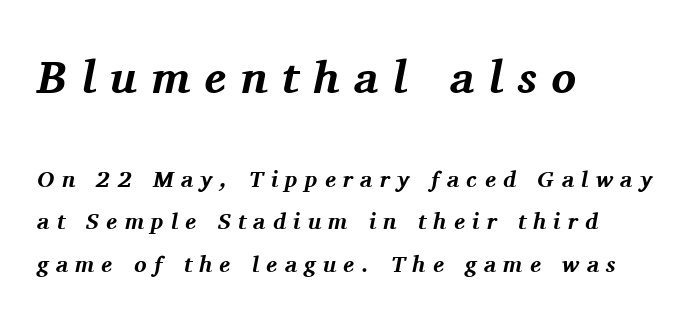
{"serif": "yes", "italic": "yes", "lean": "right", "slant_degrees": 11, "bold": "yes", "weight": "bold", "width": "normal", "stroke_contrast": "medium", "x_height": "medium", "monospaced": "no", "underline": "no", "align": "left", "line_spacing_ratio": 1.85, "letter_spacing": "wide", "letter_spacing_em": 0.32, "larger_block": "first", "size_ratio": 2.0, "glyph_px": 46}
